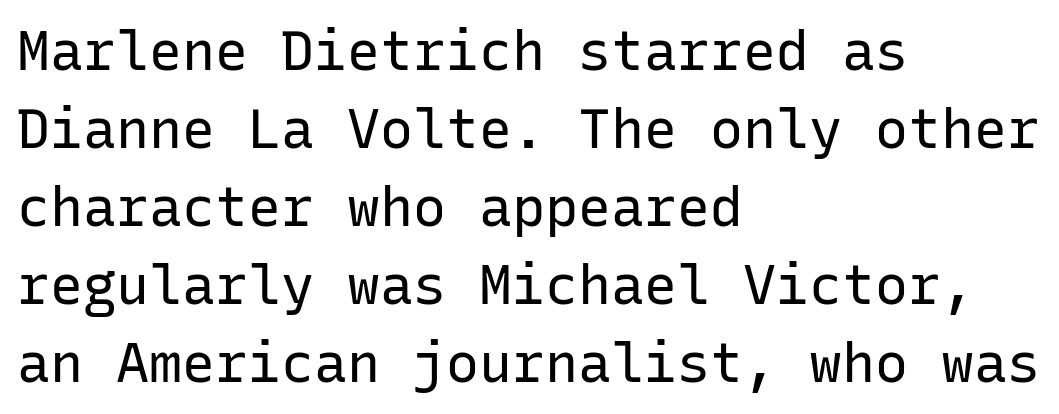
{"serif": "no", "italic": "no", "bold": "no", "weight": "regular", "width": "normal", "stroke_contrast": "low", "x_height": "medium", "monospaced": "yes", "underline": "no", "align": "left", "line_spacing": "normal", "line_spacing_ratio": 1.42, "letter_spacing": "normal", "letter_spacing_em": 0.0, "glyph_px": 55}
